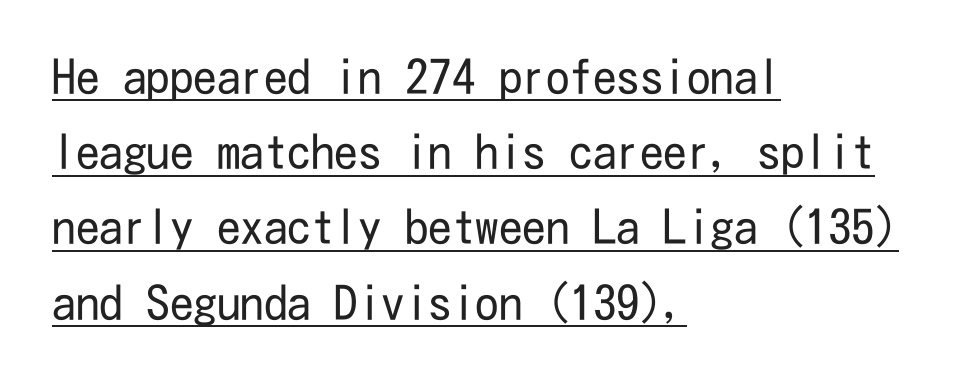
Q: Is the text bold? A: No.
Q: Is the text italic (slanted)? A: No, it is upright.
Q: Is the typeface a serif or a sans-serif typeface? A: Sans-serif.
Q: Is the text underlined? A: Yes.
Q: How is the paragraph aligned? A: Left-aligned.
Q: Is the spacing between letters normal or unusually wide? A: Normal.
Q: Is the spacing between lines tight, normal or loose? A: Normal.
Q: Width (condensed, normal, or wide)? A: Condensed.
Q: Stroke contrast? A: Low.
Q: x-height? A: Medium.
